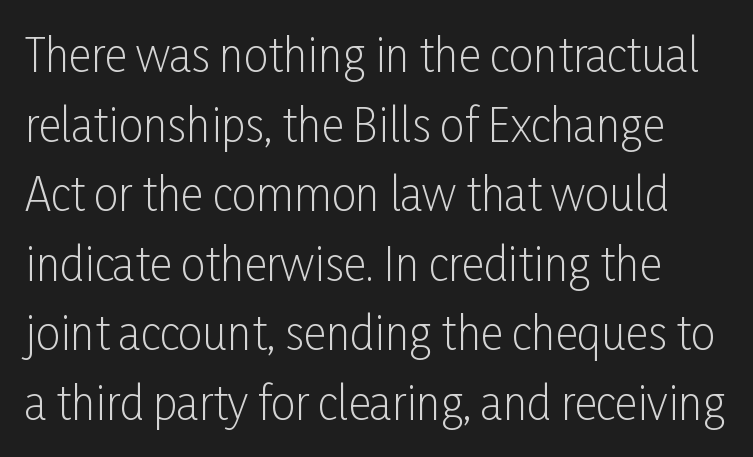
No letter is thick-stroked: the sample isn't bold. The horizontal fit of the characters is conventional and even. This sample keeps an unexceptional amount of space between lines. The designer went with a sans here, leaving each stem footless. Varying glyph widths throughout — classic text-font behaviour.
